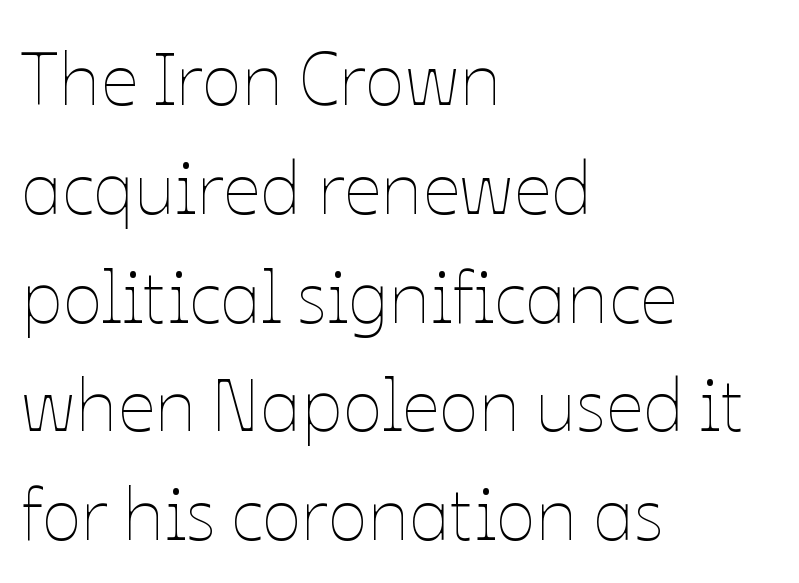
{"italic": "no", "bold": "no", "weight": "thin", "width": "normal", "stroke_contrast": "low", "x_height": "medium", "monospaced": "no", "underline": "no", "align": "left", "line_spacing": "normal", "line_spacing_ratio": 1.47, "letter_spacing": "normal", "letter_spacing_em": 0.0, "glyph_px": 74}
